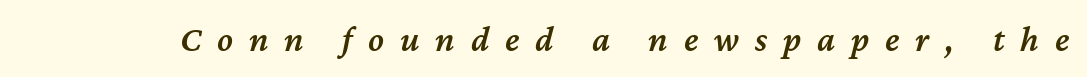
{"italic": "yes", "lean": "right", "slant_degrees": 12, "bold": "semi", "weight": "semibold", "width": "normal", "stroke_contrast": "medium", "x_height": "medium", "monospaced": "no", "underline": "no", "letter_spacing": "wide", "letter_spacing_em": 0.44, "glyph_px": 36}
